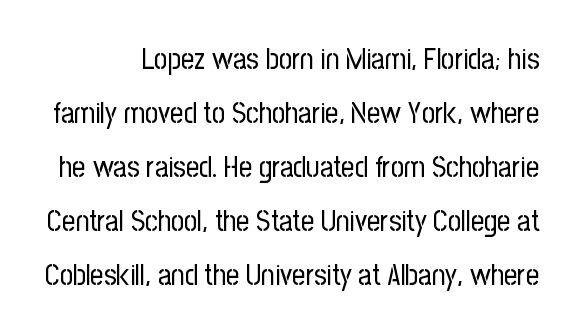
The image shows 29 px regular-weight, condensed sans-serif type, upright; set line spacing 1.86x, normal letter spacing, not underlined; low stroke contrast and a medium x-height.
